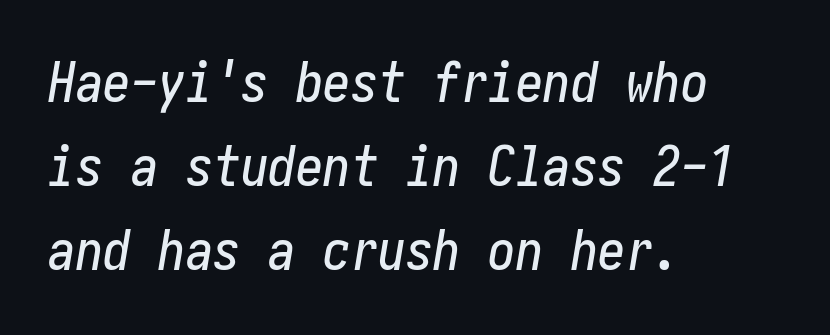
Honestly, there is no underline to notice here at all. One-word summary of the alignment: left. If you measured baseline to baseline, you'd find a middling distance. This sample uses plain, unmodified letter spacing.
